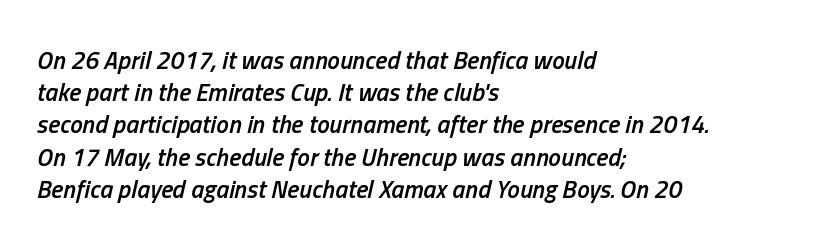
Q: Is the text bold? A: Semi-bold.
Q: Is the text italic (slanted)? A: Yes, it leans right by about 13 degrees.
Q: Is the text underlined? A: No.
Q: How is the paragraph aligned? A: Left-aligned.
Q: Is the spacing between letters normal or unusually wide? A: Normal.
Q: Is the spacing between lines tight, normal or loose? A: Normal.
